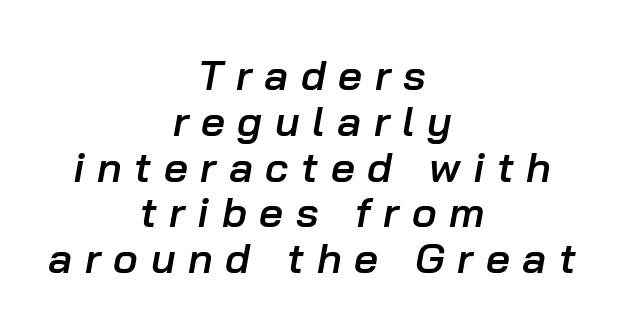
{"italic": "yes", "lean": "right", "slant_degrees": 10, "bold": "semi", "weight": "semibold", "width": "normal", "stroke_contrast": "low", "x_height": "medium", "monospaced": "no", "underline": "no", "align": "center", "line_spacing": "tight", "line_spacing_ratio": 1.09, "letter_spacing": "wide", "letter_spacing_em": 0.3, "glyph_px": 42}
